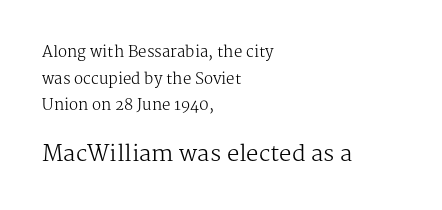
Does the bottom block carry the larger type? Yes, it does. The text block is weighted toward the left margin, trailing off unevenly rightward. Think standard paragraph weight, or any step lighter than that. The letters sit at their default tracking, neither squeezed nor spread.
